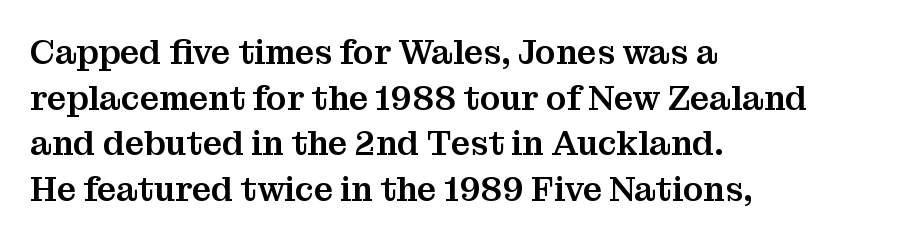
Q: Is the text italic (slanted)? A: No, it is upright.
Q: Is the typeface a serif or a sans-serif typeface? A: Serif.
Q: Is the text underlined? A: No.
Q: How is the paragraph aligned? A: Left-aligned.
Q: Is the spacing between letters normal or unusually wide? A: Normal.
Q: Is the spacing between lines tight, normal or loose? A: Normal.
Q: Width (condensed, normal, or wide)? A: Normal.
Q: Stroke contrast? A: Medium.
Q: x-height? A: Medium.
Q: Monospaced? A: No.
